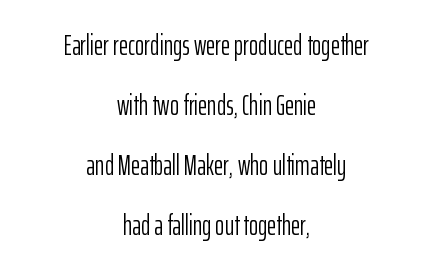
Stem width sits at or under what a default text font uses. No feet cap the strokes, marking this as sans-serif type. Is this a fixed-width face? No — the glyphs have proportional, varying widths. Leading is clearly above the norm, producing a sparse column. Any mark beneath the type? The region is blank.
